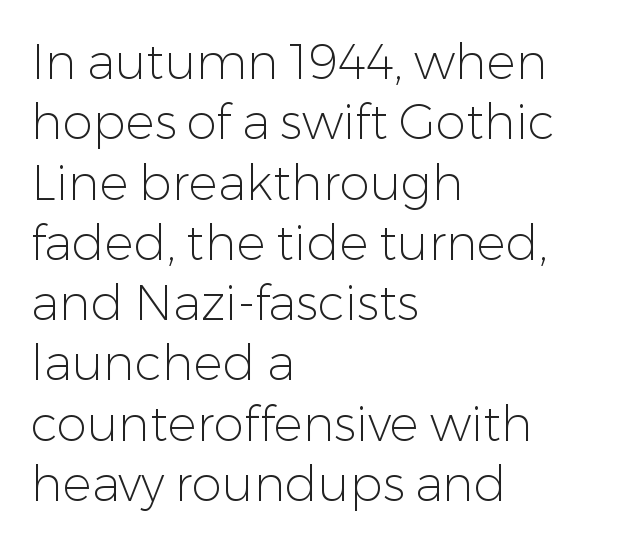
The weight would be labelled regular, book, light, or lighter still. This sample uses an upright cut, with every glyph sitting square on the baseline. Is this a fixed-width face? No — the glyphs have proportional, varying widths. This rendering features lettering with no underline. The ragged edge is on the right, which tells us the setting is flush left.
